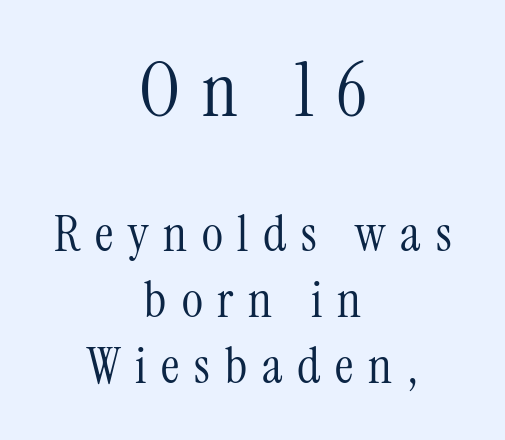
Looks like regular typesetting: each glyph gets only the width it needs. Loose tracking; the words dissolve into strings of separated letters. Typographically, this falls in the serif category. These glyphs show unthickened strokes, regular width or finer. Every character sits straight up, as roman type does.
